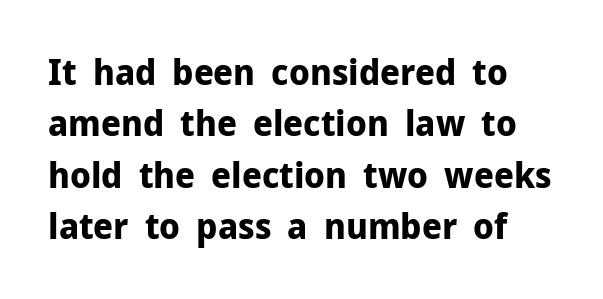
The image shows 36 px bold sans-serif type, upright; set normal line spacing (1.43x), normal letter spacing, not underlined; low stroke contrast and a medium x-height.
